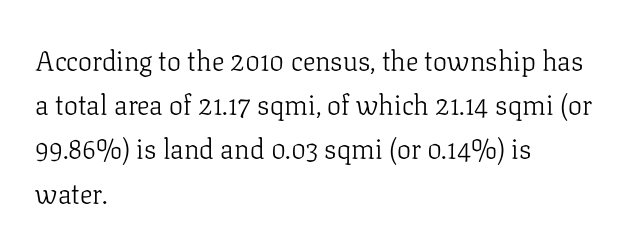
The image shows 28 px light serif type, upright; set left-aligned, normal line spacing (1.58x), normal letter spacing, not underlined; low stroke contrast and a medium x-height.
